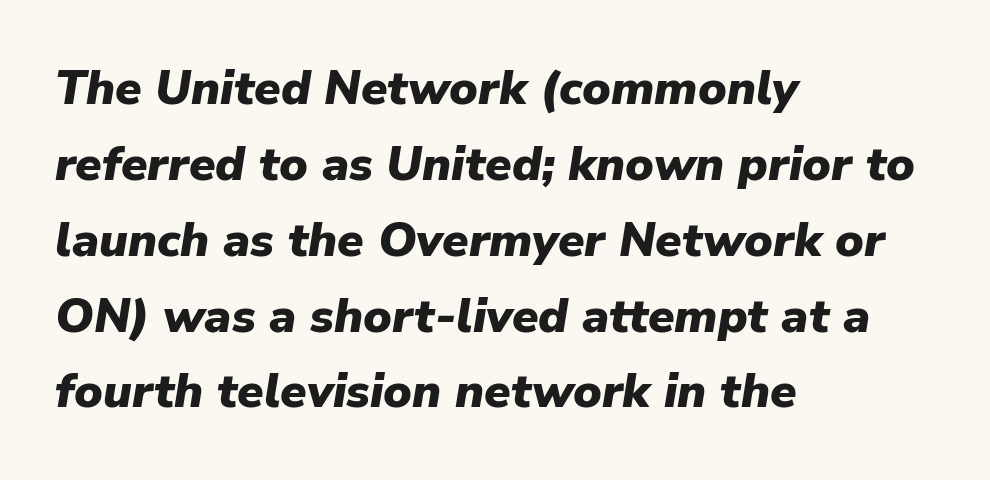
{"italic": "yes", "lean": "right", "slant_degrees": 9, "bold": "yes", "weight": "heavy", "width": "normal", "stroke_contrast": "low", "x_height": "medium", "monospaced": "no", "underline": "no", "align": "left", "line_spacing": "normal", "line_spacing_ratio": 1.58, "letter_spacing": "normal", "letter_spacing_em": 0.0, "glyph_px": 48}
